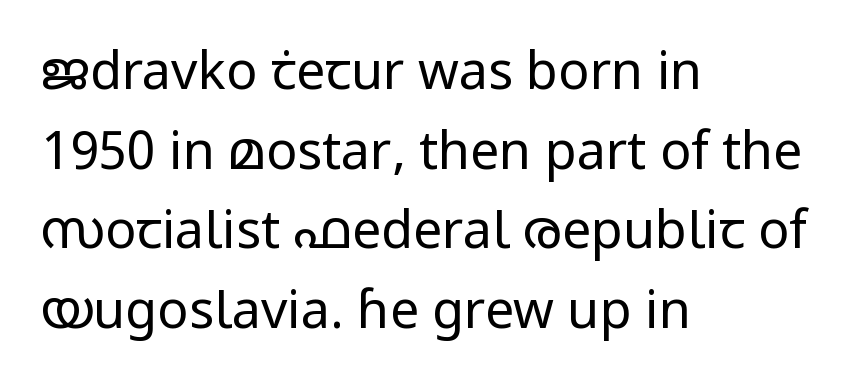
{"serif": "no", "italic": "no", "bold": "no", "weight": "regular", "width": "normal", "stroke_contrast": "low", "x_height": "medium", "monospaced": "no", "underline": "no", "align": "left", "line_spacing": "normal", "line_spacing_ratio": 1.53, "letter_spacing": "normal", "letter_spacing_em": 0.0, "glyph_px": 52}
